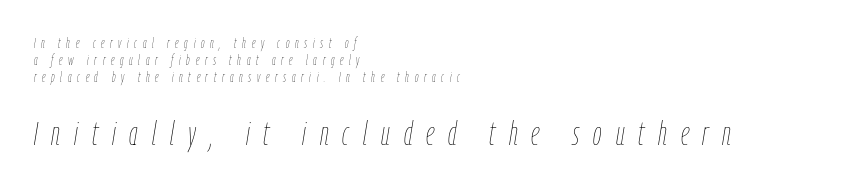
Slanted lettering throughout. The gap between lines stays unmarked. The face used here is proportionally spaced, like ordinary book or web type. The weight would be labelled regular, book, light, or lighter still. The lines are quadded left.
